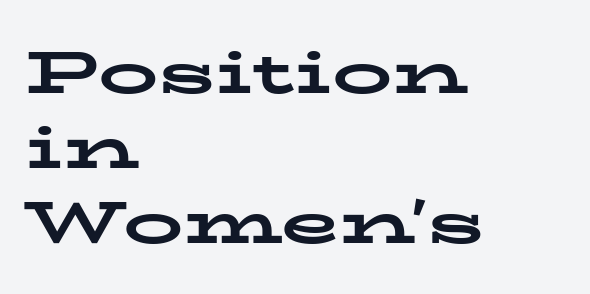
{"serif": "yes", "italic": "no", "bold": "yes", "weight": "bold", "width": "wide", "stroke_contrast": "low", "x_height": "medium", "monospaced": "no", "underline": "no", "align": "left", "line_spacing": "normal", "line_spacing_ratio": 1.25, "letter_spacing": "normal", "letter_spacing_em": 0.0, "glyph_px": 60}
